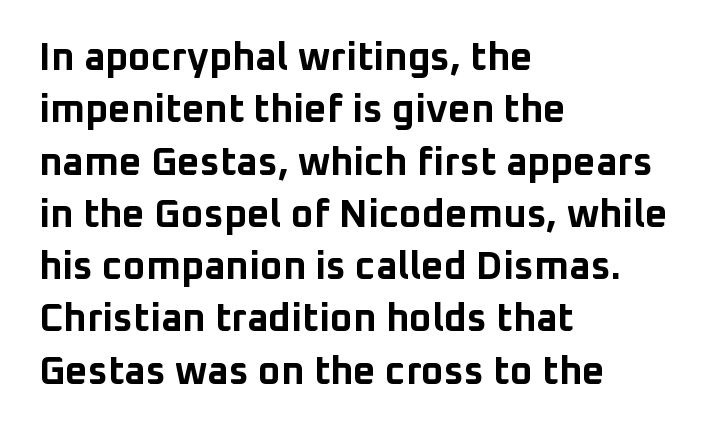
Q: Is the text bold? A: Yes.
Q: Is the text italic (slanted)? A: No, it is upright.
Q: Is the typeface a serif or a sans-serif typeface? A: Sans-serif.
Q: Is the text underlined? A: No.
Q: How is the paragraph aligned? A: Left-aligned.
Q: Is the spacing between letters normal or unusually wide? A: Normal.
Q: Is the spacing between lines tight, normal or loose? A: Normal.
Q: Width (condensed, normal, or wide)? A: Normal.
Q: Stroke contrast? A: Low.
Q: x-height? A: Medium.
Q: Monospaced? A: No.
